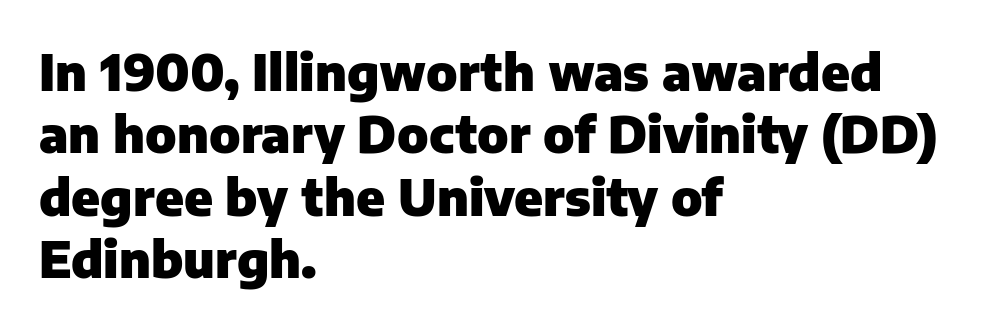
The image shows 50 px heavy sans-serif type, upright; set left-aligned, normal line spacing (1.25x), normal letter spacing, not underlined; low stroke contrast and a medium x-height.
